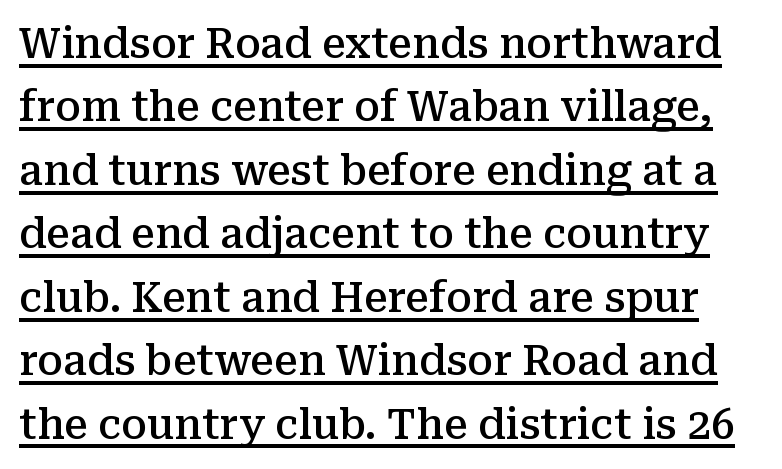
Q: Is the text bold? A: Semi-bold.
Q: Is the text italic (slanted)? A: No, it is upright.
Q: Is the typeface a serif or a sans-serif typeface? A: Serif.
Q: Is the text underlined? A: Yes.
Q: Is the spacing between letters normal or unusually wide? A: Normal.
Q: Is the spacing between lines tight, normal or loose? A: Normal.
Q: Width (condensed, normal, or wide)? A: Normal.
Q: Stroke contrast? A: Medium.
Q: x-height? A: Medium.
Q: Monospaced? A: No.
